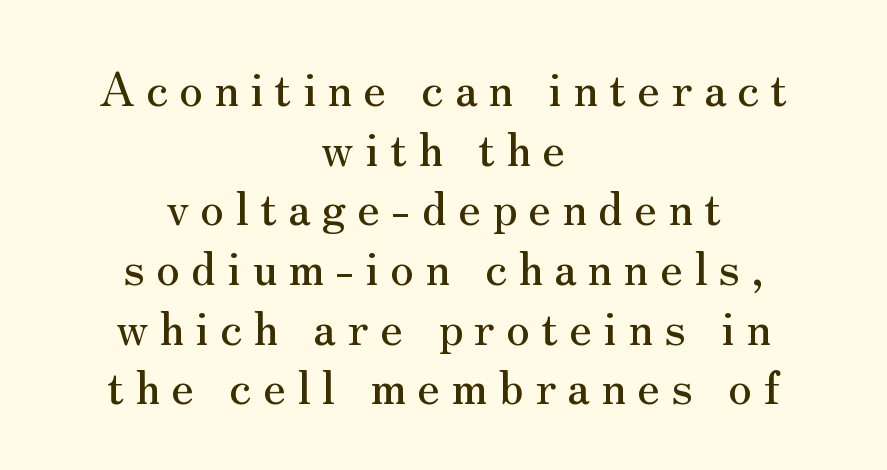
{"serif": "yes", "italic": "no", "width": "normal", "stroke_contrast": "medium", "x_height": "small", "monospaced": "no", "underline": "no", "align": "center", "line_spacing": "normal", "line_spacing_ratio": 1.27, "letter_spacing": "wide", "letter_spacing_em": 0.23, "glyph_px": 47}
